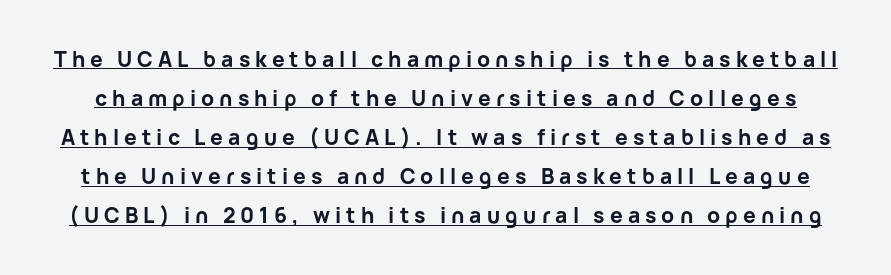
Q: Is the text bold? A: Yes.
Q: Is the text italic (slanted)? A: No, it is upright.
Q: Is the text underlined? A: Yes.
Q: Is the spacing between letters normal or unusually wide? A: Unusually wide.
